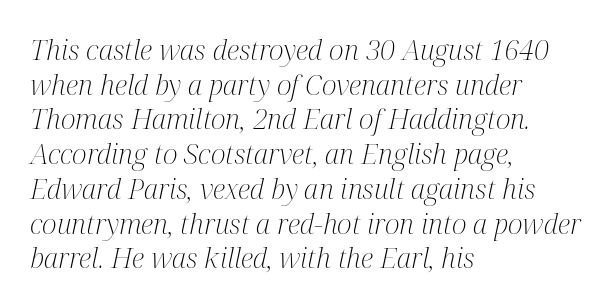
Inter-character spacing is left at the font's built-in metrics. The axis of the letterforms is tilted away from vertical. The lines are quadded left. Do the characters align in a grid? No, the font is proportional. Underline: absent.
